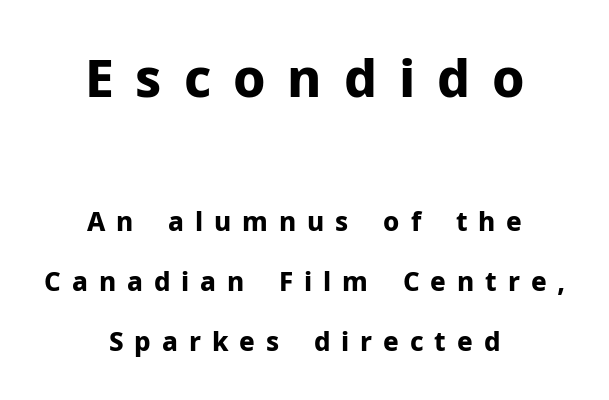
Q: Is the text bold? A: Yes.
Q: Is the text italic (slanted)? A: No, it is upright.
Q: Is the typeface a serif or a sans-serif typeface? A: Sans-serif.
Q: Is the text underlined? A: No.
Q: How is the paragraph aligned? A: Centered.
Q: Is the spacing between letters normal or unusually wide? A: Unusually wide.
Q: Is the spacing between lines tight, normal or loose? A: Loose.
Q: Which block of text is set in a larger size, the first (top) or the second (bottom)? A: The first (top) one.
Q: Width (condensed, normal, or wide)? A: Normal.
Q: Stroke contrast? A: Low.
Q: x-height? A: Medium.
Q: Monospaced? A: No.
